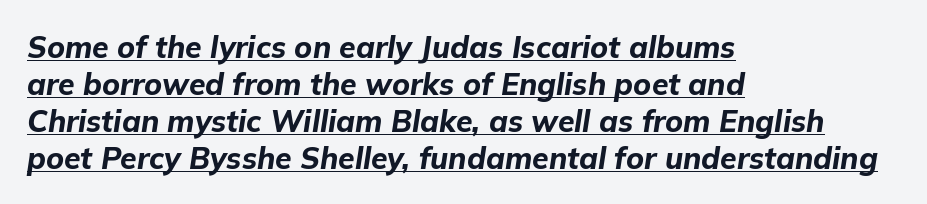
Q: Is the text bold? A: Yes.
Q: Is the text italic (slanted)? A: Yes, it leans right by about 9 degrees.
Q: Is the text underlined? A: Yes.
Q: How is the paragraph aligned? A: Left-aligned.
Q: Is the spacing between letters normal or unusually wide? A: Normal.
Q: Width (condensed, normal, or wide)? A: Normal.
Q: Stroke contrast? A: Low.
Q: x-height? A: Medium.
Q: Monospaced? A: No.
